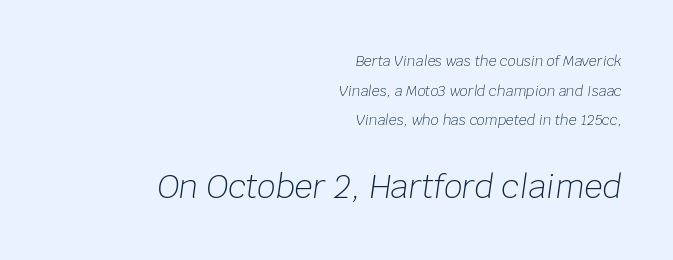
{"italic": "yes", "lean": "right", "slant_degrees": 8, "bold": "no", "weight": "light", "width": "normal", "stroke_contrast": "low", "x_height": "large", "monospaced": "no", "underline": "no", "align": "right", "line_spacing": "loose", "line_spacing_ratio": 2.11, "letter_spacing": "normal", "letter_spacing_em": 0.0, "larger_block": "second", "size_ratio": 2.29, "glyph_px": 32}
